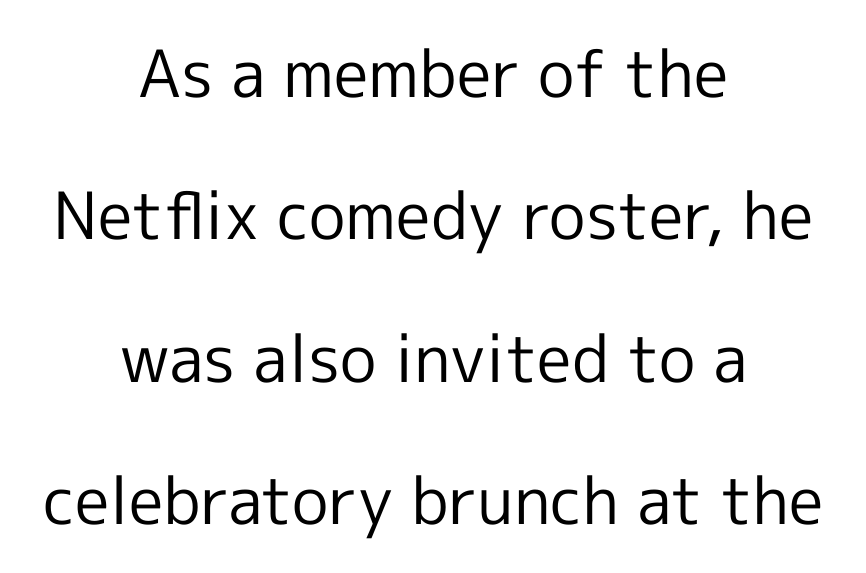
Widely set lines give the paragraph a tall, airy silhouette. Only glyphs here, with clear space below each row. A typesetter would call this proportional, since set widths differ per character. Nobody touched the tracking dial on this one.
